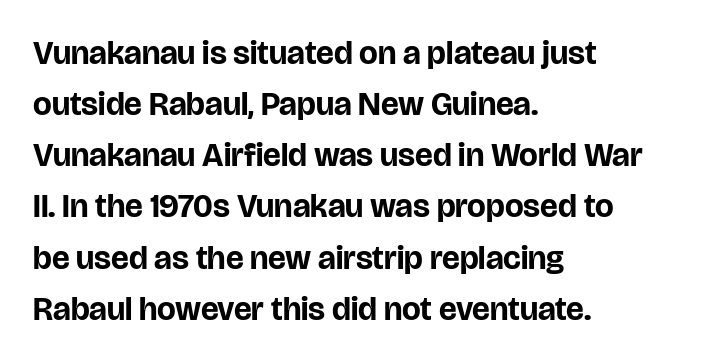
You could call the tracking neutral — neither tight nor loose. The passage shown is typed in a proportional face where columns would drift. Quick note: interline space is typical. The paragraph has a hard left edge and a soft right edge.
